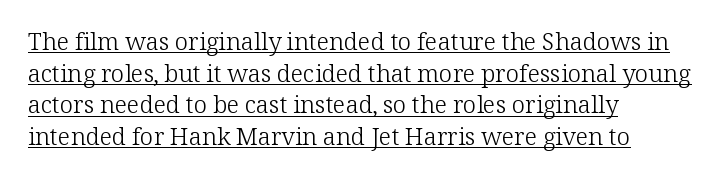
Spacing between characters is what you'd get straight out of the box. Reading down the column, the eye jumps a familiar distance to each next line. Students, observe the line beneath the letters — that is underlining. The weight would be labelled regular, book, light, or lighter still. The passage is arranged the way most books set body copy — flush left.
